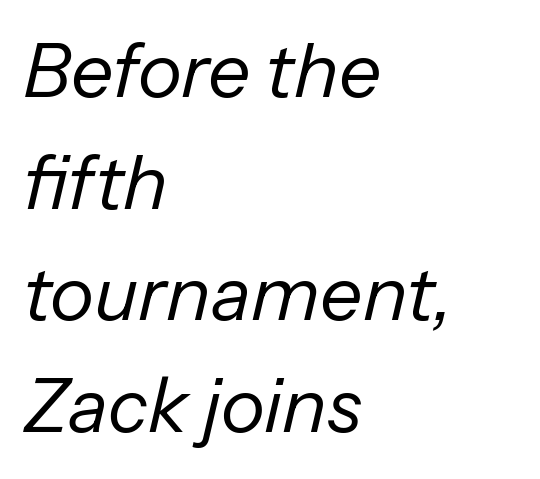
The image shows 75 px regular-weight type, italic (leaning right); set left-aligned, normal line spacing (1.49x), normal letter spacing, not underlined; low stroke contrast and a medium x-height.
